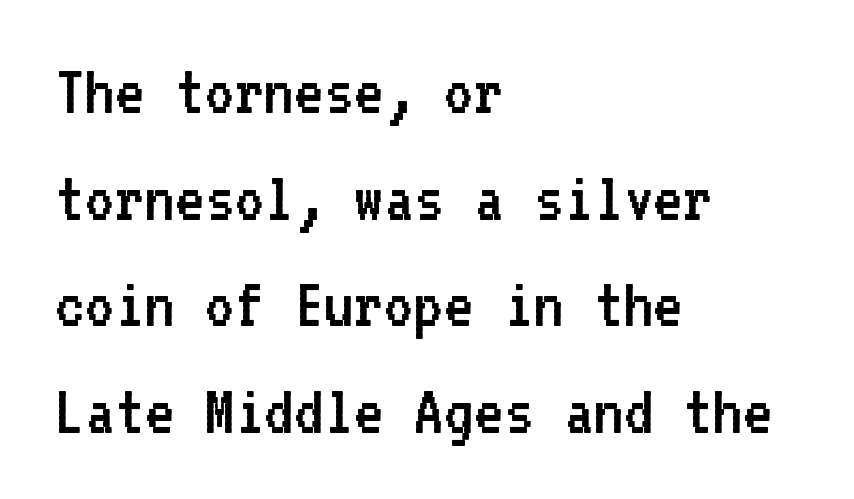
The image shows 72 px regular-weight sans-serif type, upright, monospaced; set left-aligned, normal line spacing (1.48x), normal letter spacing, not underlined; low stroke contrast and a medium x-height.
